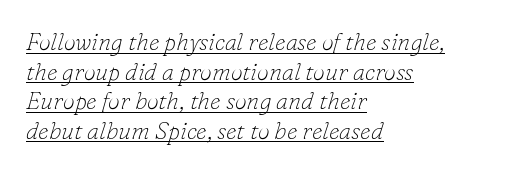
The image shows 24 px text type, italic (leaning right); set left-aligned, line spacing 1.23x, normal letter spacing, underlined.
